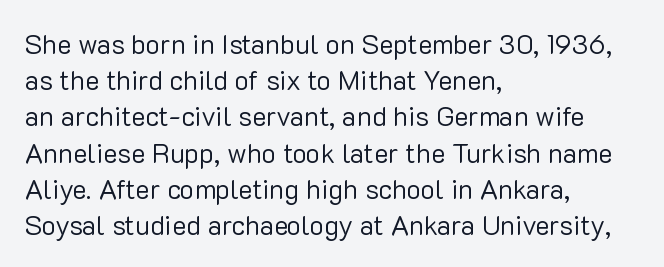
Q: Is the text bold? A: No.
Q: Is the text italic (slanted)? A: No, it is upright.
Q: Is the text underlined? A: No.
Q: How is the paragraph aligned? A: Left-aligned.
Q: Is the spacing between letters normal or unusually wide? A: Normal.
Q: Is the spacing between lines tight, normal or loose? A: Normal.
